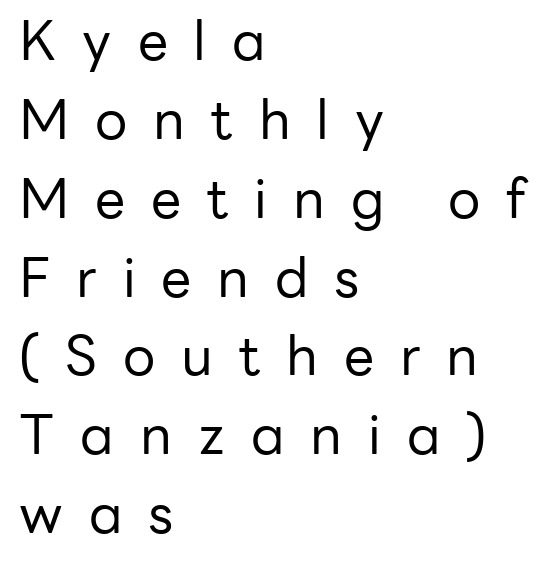
Q: Is the text bold? A: No.
Q: Is the text italic (slanted)? A: No, it is upright.
Q: Is the typeface a serif or a sans-serif typeface? A: Sans-serif.
Q: Is the text underlined? A: No.
Q: How is the paragraph aligned? A: Left-aligned.
Q: Is the spacing between letters normal or unusually wide? A: Unusually wide.
Q: Is the spacing between lines tight, normal or loose? A: Normal.
Q: Width (condensed, normal, or wide)? A: Normal.
Q: Stroke contrast? A: Low.
Q: x-height? A: Medium.
Q: Monospaced? A: No.
